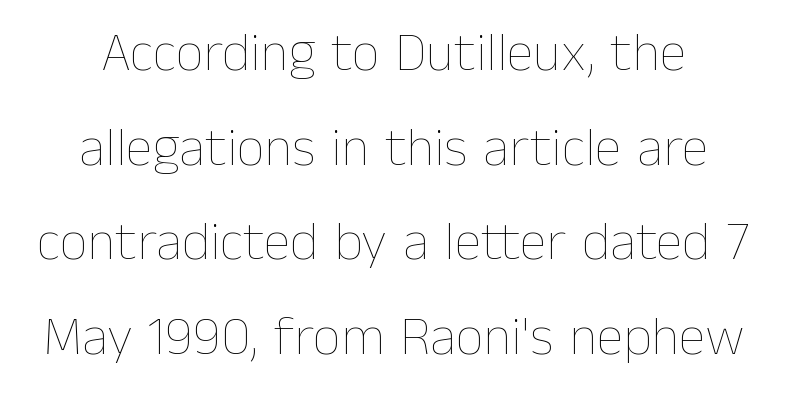
Q: Is the text bold? A: No.
Q: Is the text italic (slanted)? A: No, it is upright.
Q: Is the text underlined? A: No.
Q: How is the paragraph aligned? A: Centered.
Q: Is the spacing between letters normal or unusually wide? A: Normal.
Q: Width (condensed, normal, or wide)? A: Normal.
Q: Stroke contrast? A: Low.
Q: x-height? A: Medium.
Q: Monospaced? A: No.
